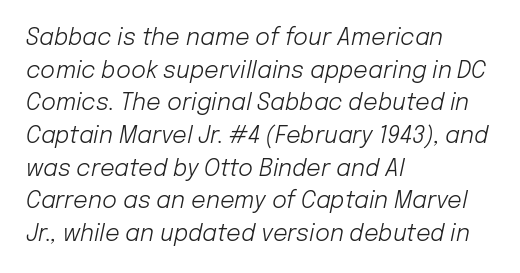
The image shows 23 px text type, italic (leaning right); set left-aligned, normal line spacing (1.42x), normal letter spacing, not underlined.
